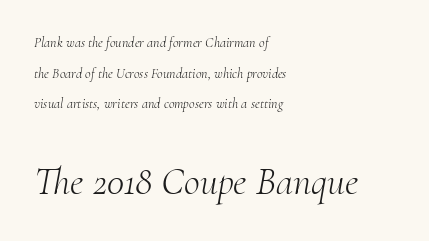
Q: Is the text bold? A: No.
Q: Is the text italic (slanted)? A: Yes, it leans right by about 10 degrees.
Q: Is the typeface a serif or a sans-serif typeface? A: Serif.
Q: Is the text underlined? A: No.
Q: How is the paragraph aligned? A: Left-aligned.
Q: Is the spacing between letters normal or unusually wide? A: Normal.
Q: Is the spacing between lines tight, normal or loose? A: Loose.
Q: Which block of text is set in a larger size, the first (top) or the second (bottom)? A: The second (bottom) one.
Q: Width (condensed, normal, or wide)? A: Normal.
Q: Stroke contrast? A: Medium.
Q: x-height? A: Small.
Q: Monospaced? A: No.
